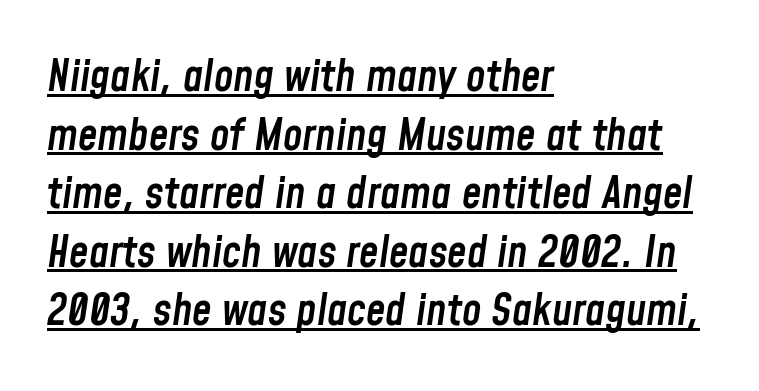
Q: Is the text bold? A: Semi-bold.
Q: Is the text italic (slanted)? A: Yes, it leans right by about 8 degrees.
Q: Is the text underlined? A: Yes.
Q: How is the paragraph aligned? A: Left-aligned.
Q: Is the spacing between letters normal or unusually wide? A: Normal.
Q: Is the spacing between lines tight, normal or loose? A: Normal.
Q: Width (condensed, normal, or wide)? A: Condensed.
Q: Stroke contrast? A: Low.
Q: x-height? A: Medium.
Q: Monospaced? A: No.
